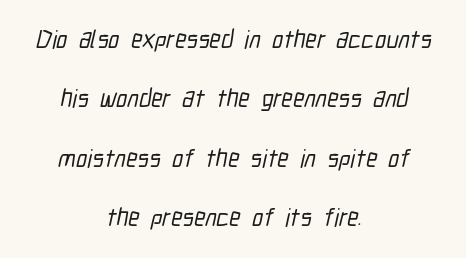
The image shows 25 px text type; set centered, loose line spacing (2.38x), normal letter spacing, not underlined.
